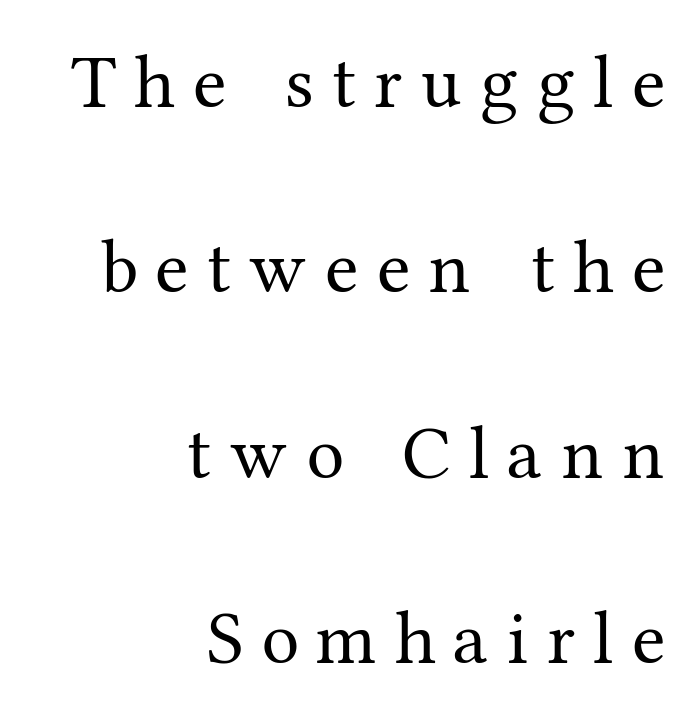
Spacing verdict: proportional, widths tailored to each character. Honestly, the letter spacing is so wide it's the main thing you notice. The leading is generous, giving the passage an open texture. The type sits square on the baseline with zero lean. This is serif lettering, the kind often seen in printed books.
